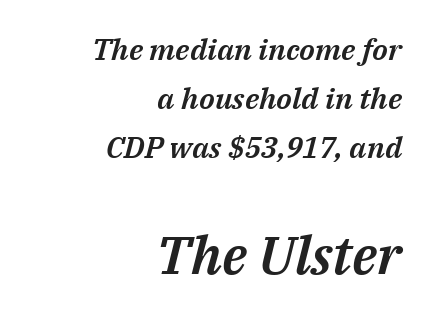
Q: Is the text italic (slanted)? A: Yes, it leans right by about 14 degrees.
Q: Is the text underlined? A: No.
Q: How is the paragraph aligned? A: Right-aligned.
Q: Is the spacing between letters normal or unusually wide? A: Normal.
Q: Is the spacing between lines tight, normal or loose? A: Normal.
Q: Which block of text is set in a larger size, the first (top) or the second (bottom)? A: The second (bottom) one.
Q: Width (condensed, normal, or wide)? A: Normal.
Q: Stroke contrast? A: Medium.
Q: x-height? A: Medium.
Q: Monospaced? A: No.
